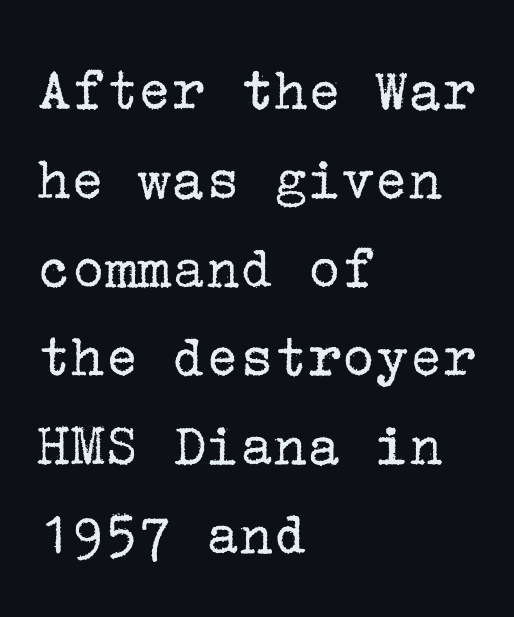
{"serif": "yes", "italic": "no", "bold": "no", "weight": "regular", "width": "normal", "stroke_contrast": "low", "x_height": "medium", "underline": "no", "align": "left", "line_spacing": "normal", "line_spacing_ratio": 1.41, "letter_spacing": "normal", "letter_spacing_em": 0.0, "glyph_px": 63}
